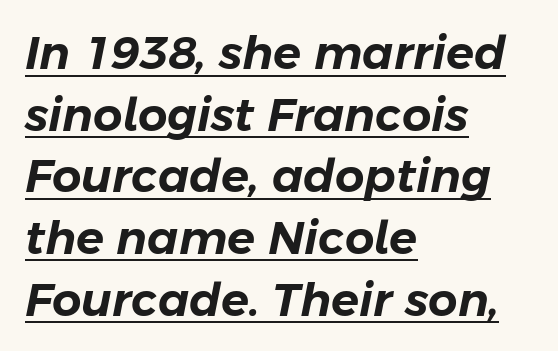
The image shows 46 px text type, italic (leaning right); set left-aligned, normal line spacing (1.34x), normal letter spacing, underlined; low stroke contrast and a medium x-height.
